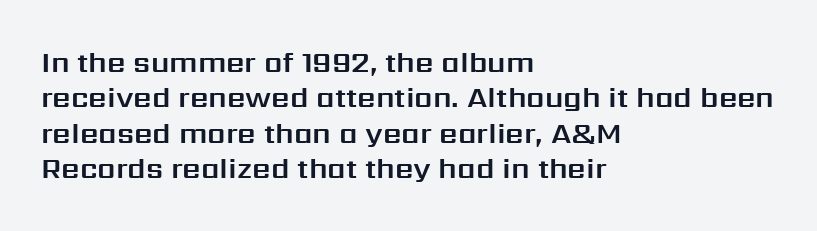
The image shows 29 px sans-serif type, upright; set left-aligned, line spacing 1.22x, normal letter spacing, not underlined; medium stroke contrast and a medium x-height.
